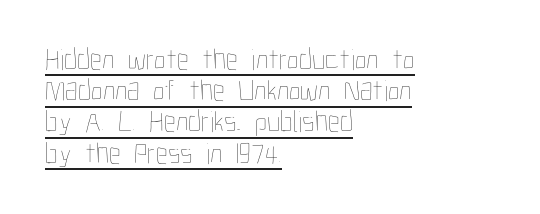
{"italic": "no", "bold": "no", "weight": "thin", "width": "condensed", "stroke_contrast": "low", "x_height": "medium", "monospaced": "no", "underline": "yes", "align": "left", "line_spacing": "tight", "line_spacing_ratio": 1.04, "letter_spacing": "normal", "letter_spacing_em": 0.0, "glyph_px": 30}
